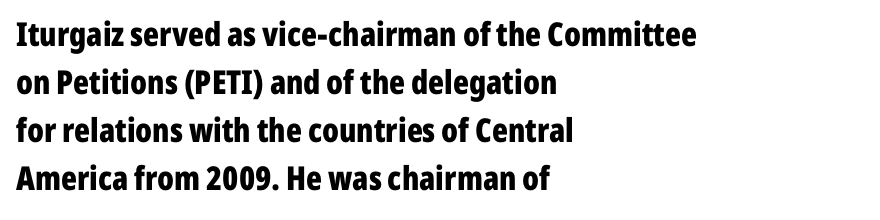
Horizontal alignment here is leftward, the default for most running prose. Posture: straight, roman, zero tilt. Here the designer chose a conventional face with non-uniform glyph widths. Glyph-to-glyph distance matches everyday printed text. The gap between lines stays unmarked.
